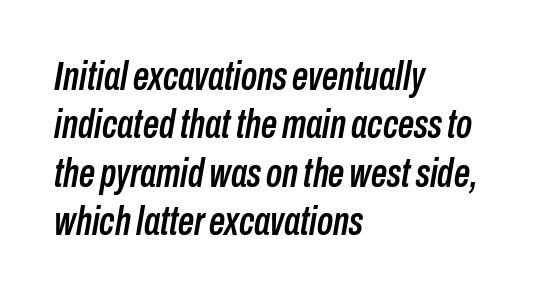
{"italic": "yes", "lean": "right", "slant_degrees": 10, "width": "condensed", "stroke_contrast": "low", "x_height": "medium", "monospaced": "no", "underline": "no", "align": "left", "line_spacing_ratio": 1.21, "letter_spacing": "normal", "letter_spacing_em": 0.0, "glyph_px": 40}
